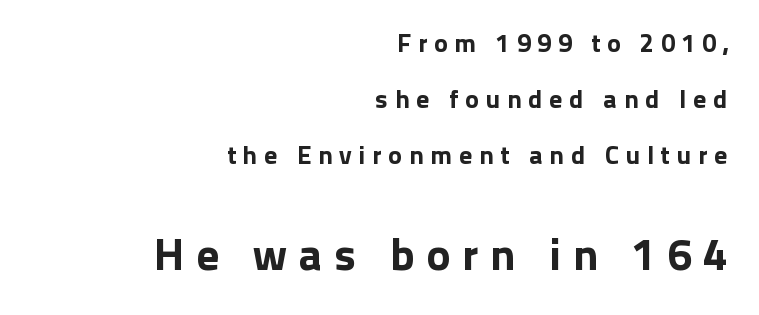
In terms of letterform style, serifs are entirely absent. A typesetter would call this leading open, well beyond the default. Caption: expanded tracking, letters set apart. The letters stand upright; this is a roman face. The passage is arranged like a letterhead date or caption credit — flush right.
